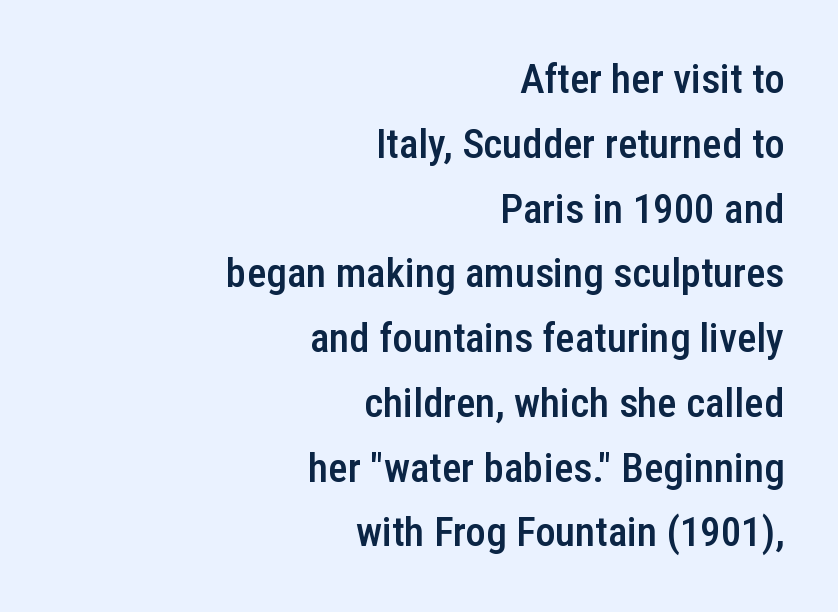
Q: Is the text bold? A: Semi-bold.
Q: Is the text italic (slanted)? A: No, it is upright.
Q: Is the typeface a serif or a sans-serif typeface? A: Sans-serif.
Q: Is the text underlined? A: No.
Q: How is the paragraph aligned? A: Right-aligned.
Q: Is the spacing between letters normal or unusually wide? A: Normal.
Q: Is the spacing between lines tight, normal or loose? A: Normal.
Q: Width (condensed, normal, or wide)? A: Condensed.
Q: Stroke contrast? A: Low.
Q: x-height? A: Medium.
Q: Monospaced? A: No.
